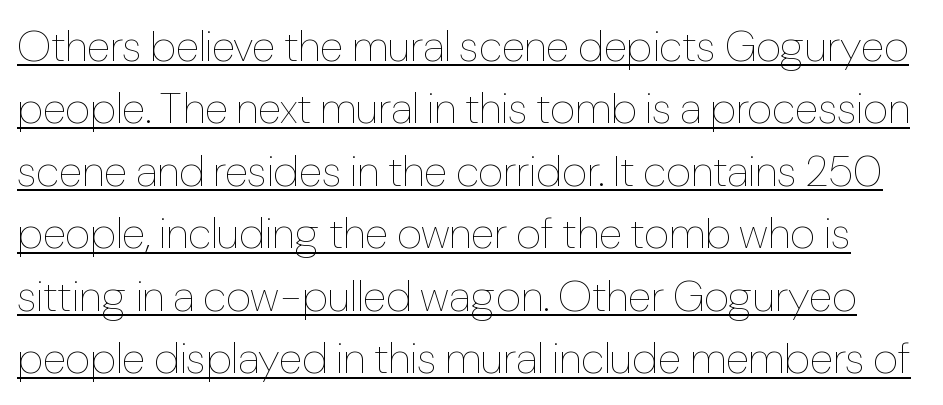
{"italic": "no", "bold": "no", "weight": "thin", "width": "condensed", "stroke_contrast": "low", "x_height": "medium", "monospaced": "no", "underline": "yes", "line_spacing": "normal", "line_spacing_ratio": 1.42, "letter_spacing": "normal", "letter_spacing_em": 0.0, "glyph_px": 44}
